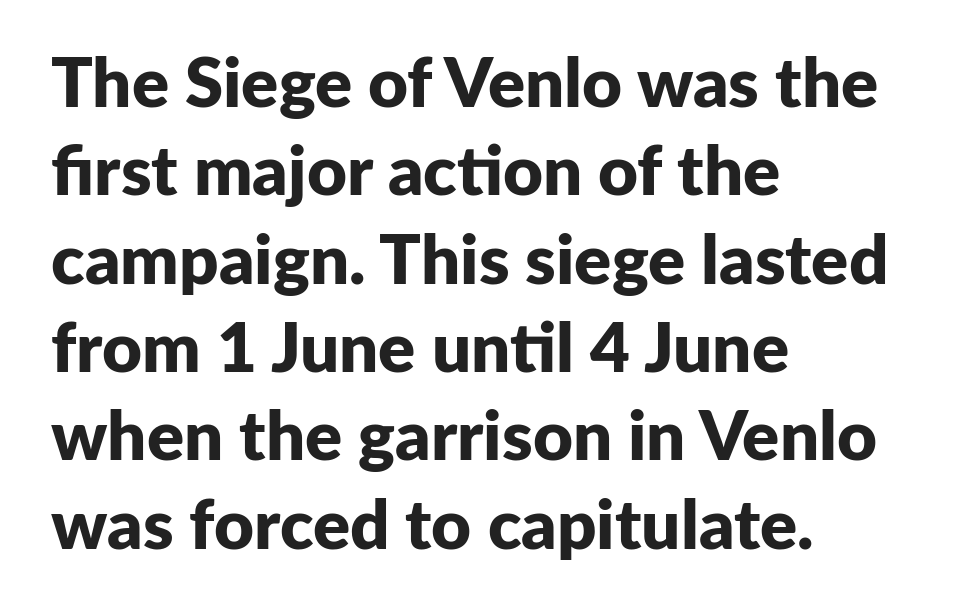
Q: Is the text bold? A: Yes.
Q: Is the text italic (slanted)? A: No, it is upright.
Q: Is the typeface a serif or a sans-serif typeface? A: Sans-serif.
Q: Is the text underlined? A: No.
Q: How is the paragraph aligned? A: Left-aligned.
Q: Is the spacing between letters normal or unusually wide? A: Normal.
Q: Is the spacing between lines tight, normal or loose? A: Normal.
Q: Width (condensed, normal, or wide)? A: Normal.
Q: Stroke contrast? A: Low.
Q: x-height? A: Medium.
Q: Monospaced? A: No.
